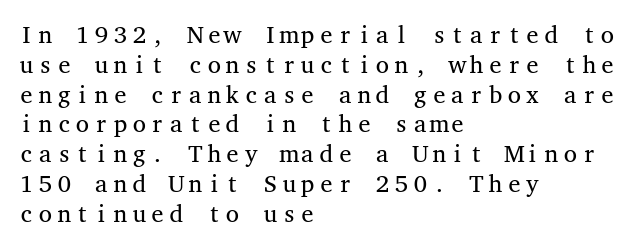
{"italic": "no", "bold": "no", "underline": "no", "align": "left", "line_spacing_ratio": 1.24, "letter_spacing": "normal", "letter_spacing_em": 0.0, "glyph_px": 24}
